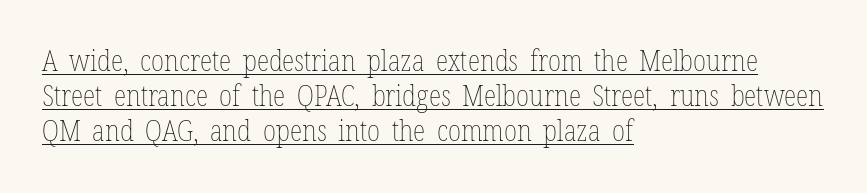
Q: Is the text bold? A: No.
Q: Is the text italic (slanted)? A: No, it is upright.
Q: Is the text underlined? A: Yes.
Q: How is the paragraph aligned? A: Left-aligned.
Q: Is the spacing between letters normal or unusually wide? A: Normal.
Q: Width (condensed, normal, or wide)? A: Condensed.
Q: Stroke contrast? A: Low.
Q: x-height? A: Medium.
Q: Monospaced? A: No.
